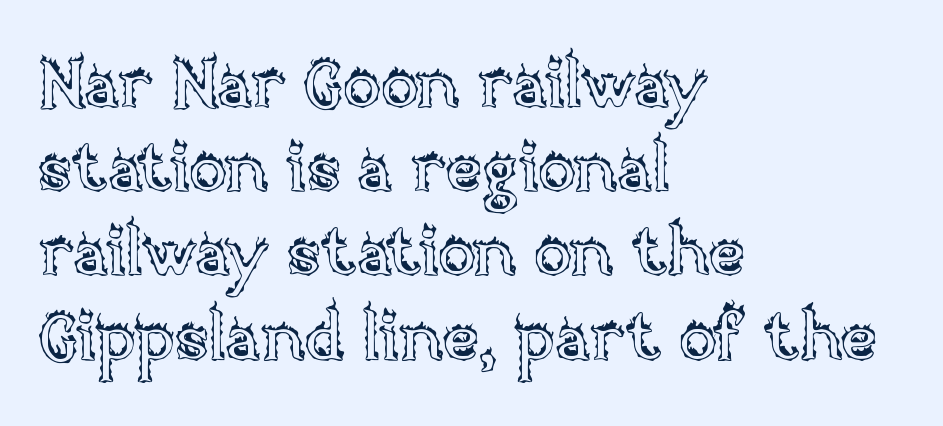
The font's upright variant was chosen for this text. Tracking value appears to be zero — textbook default spacing. Each row of text sits above clean, open space. You could not count columns in this text — the font is proportionally spaced. Which margin do the lines hug? The left one — the right edge is uneven.
